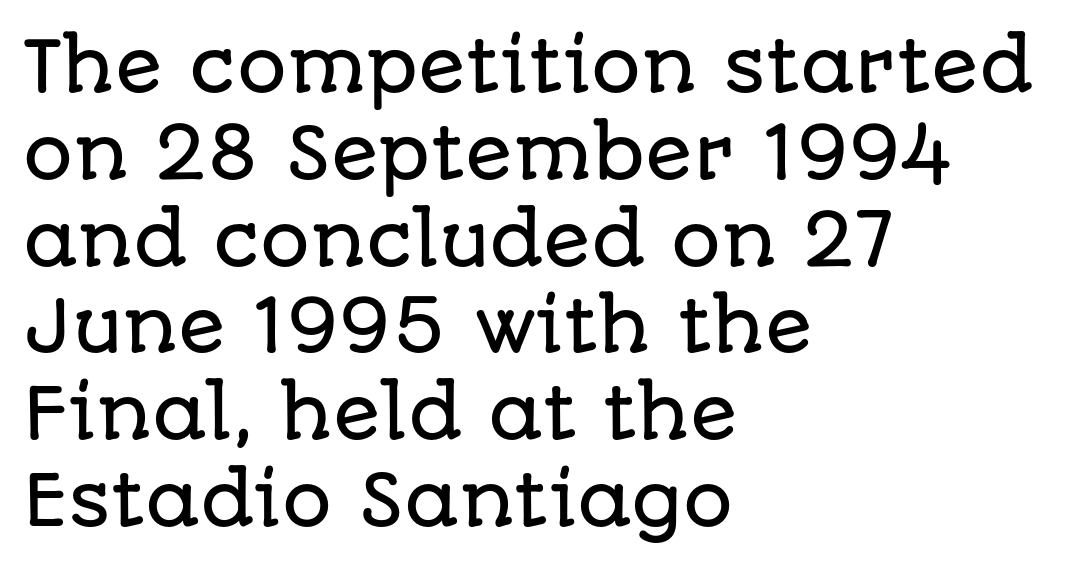
{"serif": "no", "italic": "no", "width": "normal", "stroke_contrast": "low", "x_height": "large", "monospaced": "no", "underline": "no", "align": "left", "line_spacing_ratio": 1.24, "letter_spacing": "normal", "letter_spacing_em": 0.0, "glyph_px": 70}
